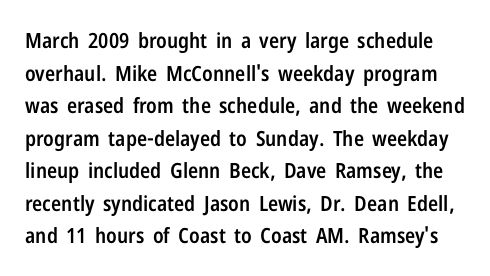
The image shows 21 px text type, upright; set normal line spacing (1.55x), normal letter spacing, not underlined.
